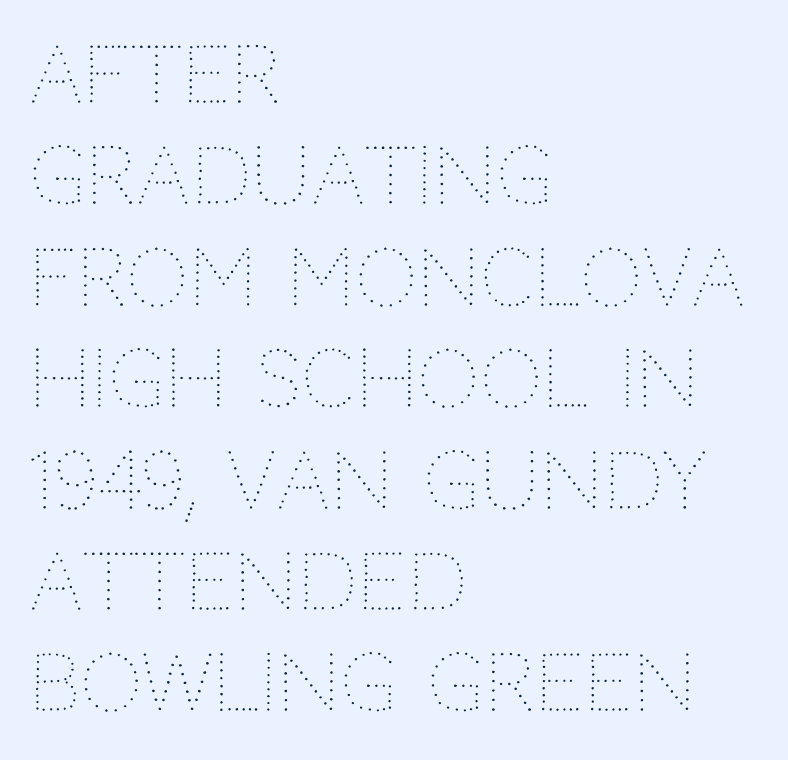
The image shows 78 px thin type, upright; set left-aligned, normal line spacing (1.3x), normal letter spacing, not underlined; medium stroke contrast and a large x-height.
